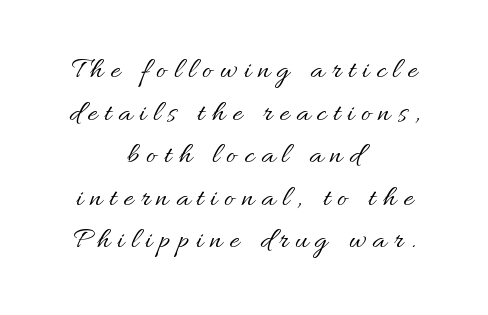
Q: Is the text bold? A: No.
Q: Is the text italic (slanted)? A: Yes.
Q: Is the text underlined? A: No.
Q: How is the paragraph aligned? A: Centered.
Q: Is the spacing between letters normal or unusually wide? A: Unusually wide.
Q: Is the spacing between lines tight, normal or loose? A: Normal.
Q: Width (condensed, normal, or wide)? A: Normal.
Q: Stroke contrast? A: Medium.
Q: x-height? A: Small.
Q: Monospaced? A: No.
